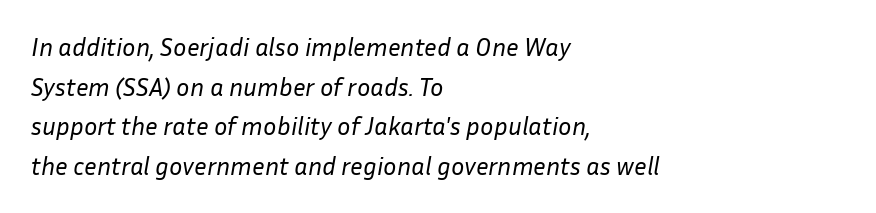
{"italic": "yes", "lean": "right", "slant_degrees": 10, "bold": "no", "underline": "no", "align": "left", "line_spacing": "normal", "line_spacing_ratio": 1.59, "letter_spacing": "normal", "letter_spacing_em": 0.0, "glyph_px": 25}
